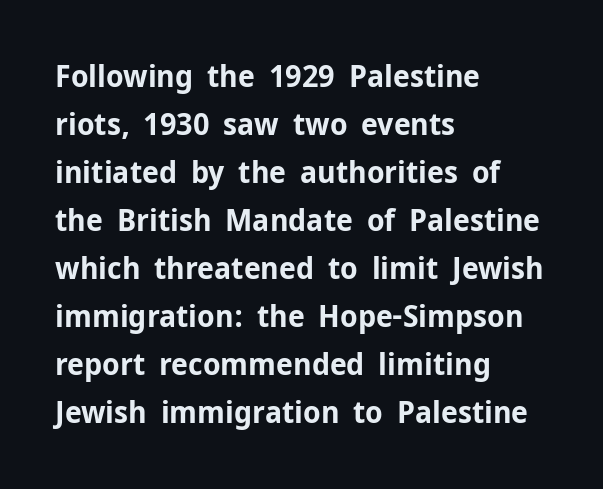
The image shows 31 px bold sans-serif type, upright; set left-aligned, normal line spacing (1.55x), normal letter spacing, not underlined; low stroke contrast and a medium x-height.
